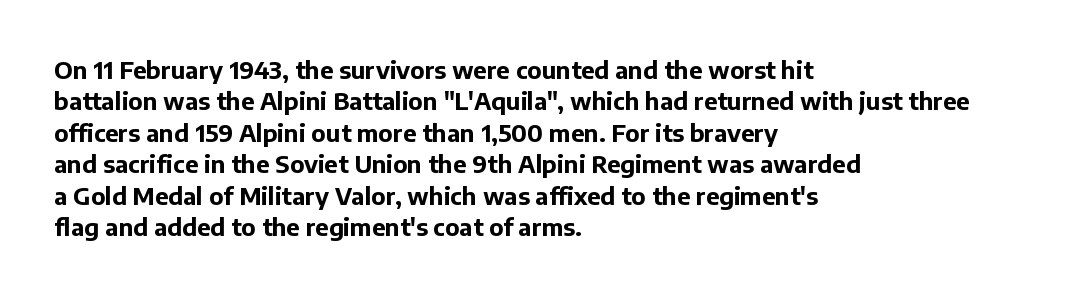
Q: Is the text bold? A: Yes.
Q: Is the text italic (slanted)? A: No, it is upright.
Q: Is the text underlined? A: No.
Q: How is the paragraph aligned? A: Left-aligned.
Q: Is the spacing between letters normal or unusually wide? A: Normal.
Q: Is the spacing between lines tight, normal or loose? A: Normal.
